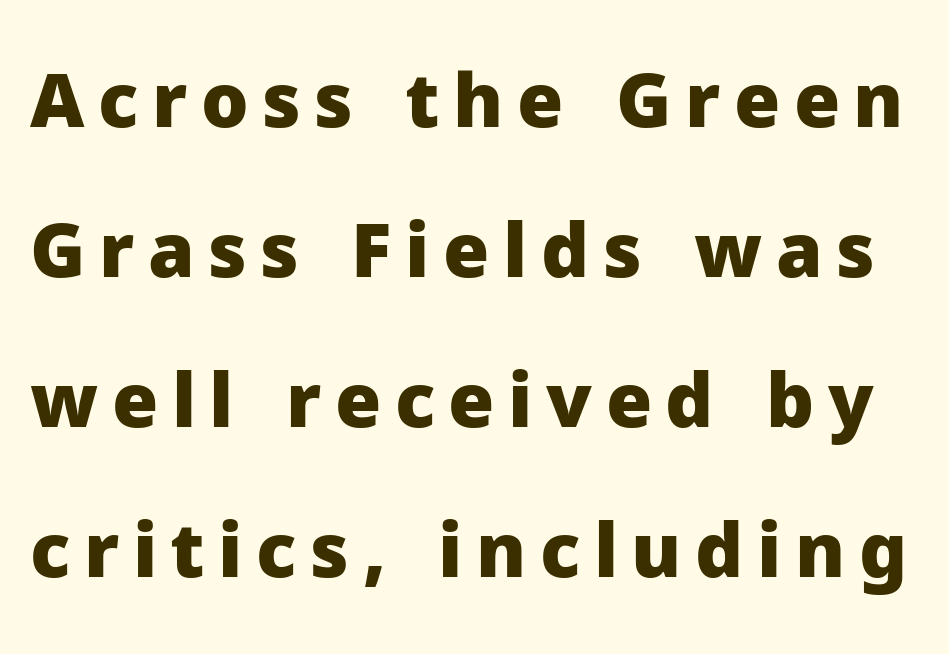
Unmarked baselines from the first word to the last. Plenty of ink on the page — the face is bold. Successive baselines arrive slowly, with a big drop between each. Note: no serifs on the glyphs. Varying glyph widths throughout — classic text-font behaviour. Every character sits straight up, as roman type does.
